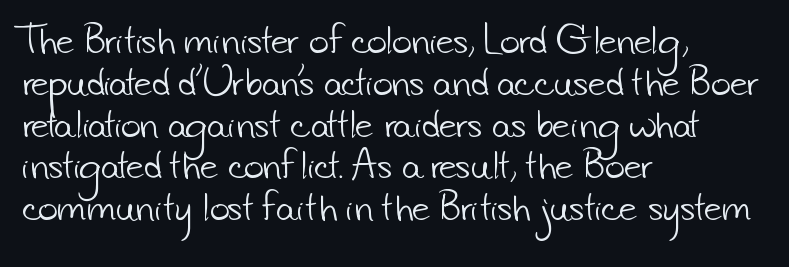
Look at the bottom of the vertical strokes: they stop flat, with no serifs. These lines are rendered in a variable-pitch font. How are the letters spaced? Ordinarily, with no added tracking. The strip under each line holds only bare page. One-word summary of the alignment: left.
